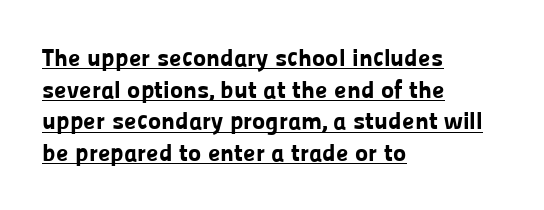
The rag falls on the right side of this text block. Vertical spacing — default. You can see a thin bar hugging the bottom of the glyphs. Emphasis by weight is at full strength: bold. These lines were composed using upright roman letters.
